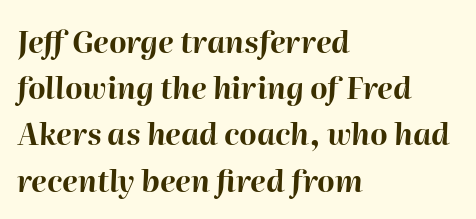
Q: Is the text bold? A: Yes.
Q: Is the text italic (slanted)? A: Yes, it leans right by about 2 degrees.
Q: Is the text underlined? A: No.
Q: How is the paragraph aligned? A: Left-aligned.
Q: Is the spacing between letters normal or unusually wide? A: Normal.
Q: Is the spacing between lines tight, normal or loose? A: Normal.
Q: Width (condensed, normal, or wide)? A: Normal.
Q: Stroke contrast? A: High.
Q: x-height? A: Medium.
Q: Monospaced? A: No.
